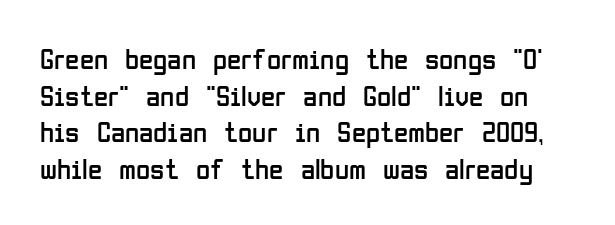
Q: Is the text bold? A: No.
Q: Is the text italic (slanted)? A: No, it is upright.
Q: Is the typeface a serif or a sans-serif typeface? A: Sans-serif.
Q: Is the text underlined? A: No.
Q: Is the spacing between letters normal or unusually wide? A: Normal.
Q: Is the spacing between lines tight, normal or loose? A: Normal.
Q: Width (condensed, normal, or wide)? A: Condensed.
Q: Stroke contrast? A: Low.
Q: x-height? A: Medium.
Q: Monospaced? A: No.
